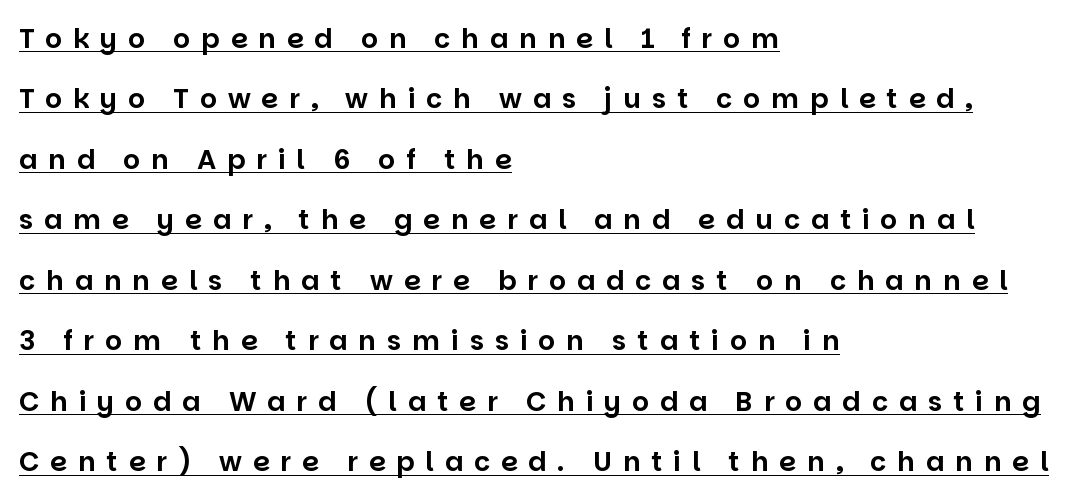
{"italic": "no", "underline": "yes", "align": "left", "line_spacing": "loose", "line_spacing_ratio": 2.24, "letter_spacing": "wide", "letter_spacing_em": 0.4, "glyph_px": 27}
